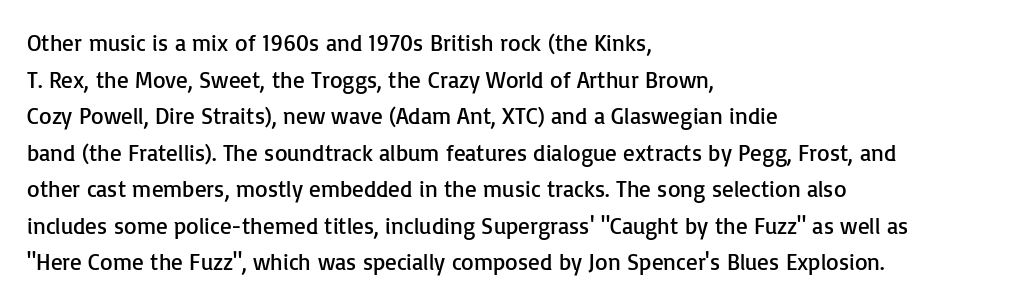
Notice how descenders clear the ascenders below comfortably — that's standard leading. Heft: none added — not bold. Posture: upright roman. The tracking reads as untouched default to a designer's eye. If you drew a ruler down the left edge, every line would touch it.
